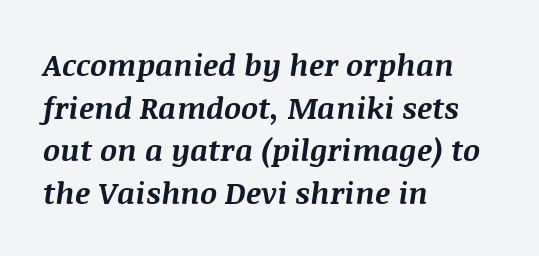
{"italic": "yes", "lean": "right", "slant_degrees": 8, "bold": "yes", "weight": "bold", "width": "normal", "stroke_contrast": "medium", "x_height": "large", "monospaced": "no", "underline": "no", "align": "left", "line_spacing": "normal", "line_spacing_ratio": 1.42, "letter_spacing": "normal", "letter_spacing_em": 0.0, "glyph_px": 30}
